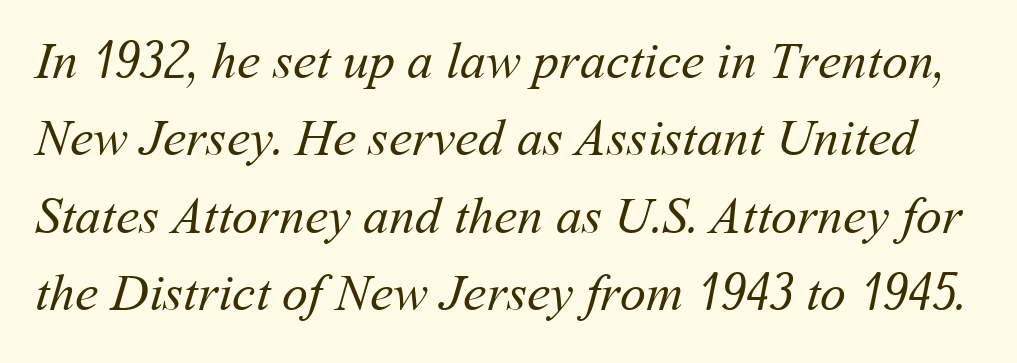
Is the stroke heavy? The answer is a plain regular-or-lighter. How would I describe the line gaps? Plain and ordinary. Caption: standard tracking, unaltered. Glance below the letters and you will spot only blank space. Is this a fixed-width face? No — the glyphs have proportional, varying widths.
